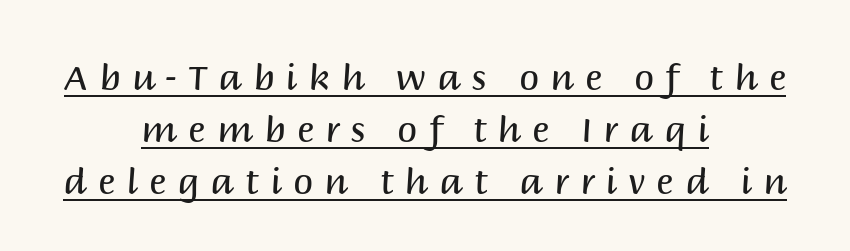
Summary of weight: not heavy and not bold. Think of a printed novel: that variable character pitch is what you see here. The string is rendered with underlining switched on. A centered setting, common on invitations and titles, is used for this passage.
